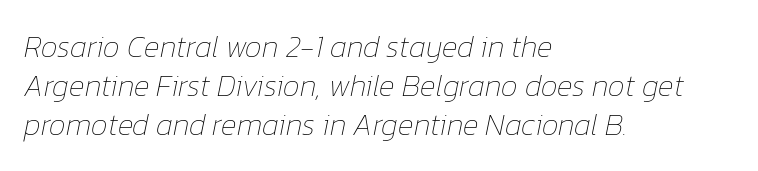
The letters advance in unequal steps, a hallmark of proportional type. Each row of text sits above clean, open space. Compared with a centered layout, this one pins lines to the left instead. Students, observe: this is what conventionally led text looks like. Inter-character spacing is left at the font's built-in metrics.
